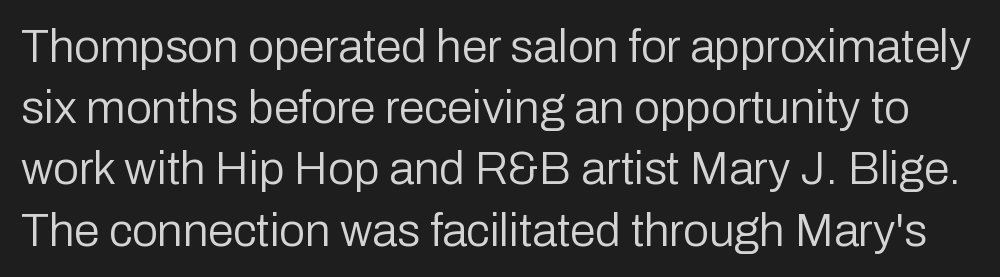
Proportional: the letters do not fall into vertical columns. No extra tracking has been applied to these lines. Stroke terminals: plain, sans-serif. No extra ink here — the face is not bold. A typesetter would call this leading conventional body-copy spacing.
